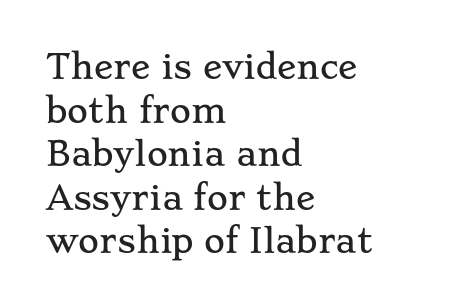
The image shows 32 px wide serif type, upright; set left-aligned, normal line spacing (1.36x), normal letter spacing, not underlined; low stroke contrast and a small x-height.
